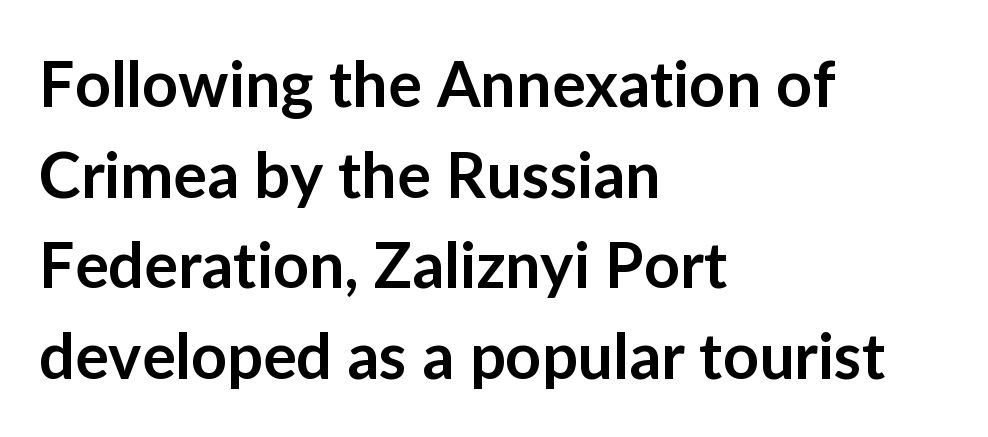
The image shows 63 px semibold sans-serif type, upright; set left-aligned, normal line spacing (1.44x), normal letter spacing, not underlined; low stroke contrast and a medium x-height.
